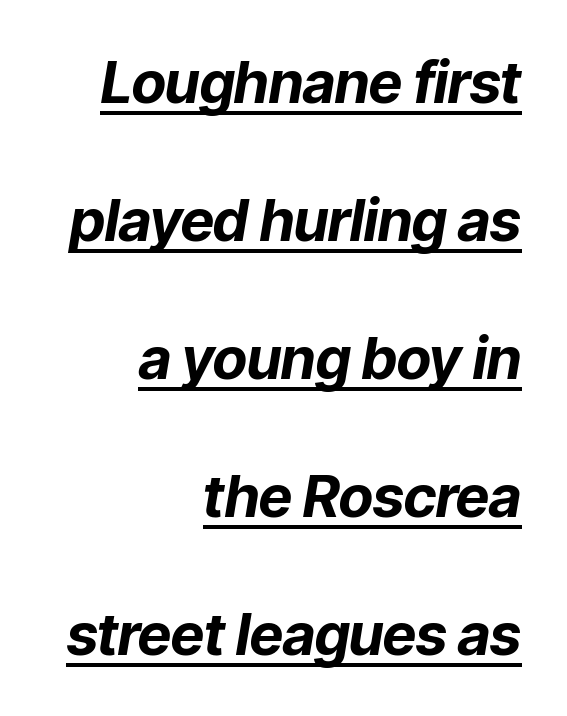
The image shows 58 px bold type, italic (leaning right); set right-aligned, loose line spacing (2.38x), normal letter spacing, underlined; low stroke contrast and a medium x-height.
